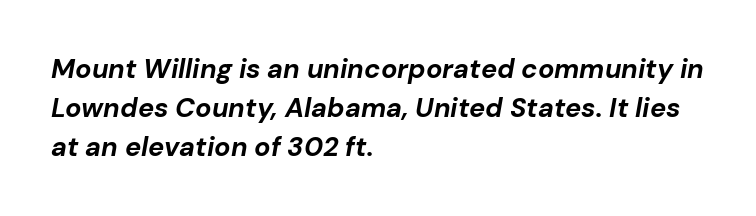
Glance below the letters and you will spot only blank space. The rendering anchors every line to the left-hand side. These words are printed bold, with thick strokes throughout. Words appear dense and cohesive because spacing is normal. The passage shown leans; its letterforms are oblique.
